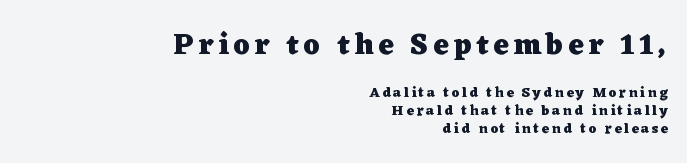
Q: Is the text bold? A: Yes.
Q: Is the text italic (slanted)? A: No, it is upright.
Q: Is the typeface a serif or a sans-serif typeface? A: Serif.
Q: Is the text underlined? A: No.
Q: How is the paragraph aligned? A: Right-aligned.
Q: Is the spacing between lines tight, normal or loose? A: Normal.
Q: Which block of text is set in a larger size, the first (top) or the second (bottom)? A: The first (top) one.
Q: Width (condensed, normal, or wide)? A: Wide.
Q: Stroke contrast? A: Low.
Q: x-height? A: Medium.
Q: Monospaced? A: No.
